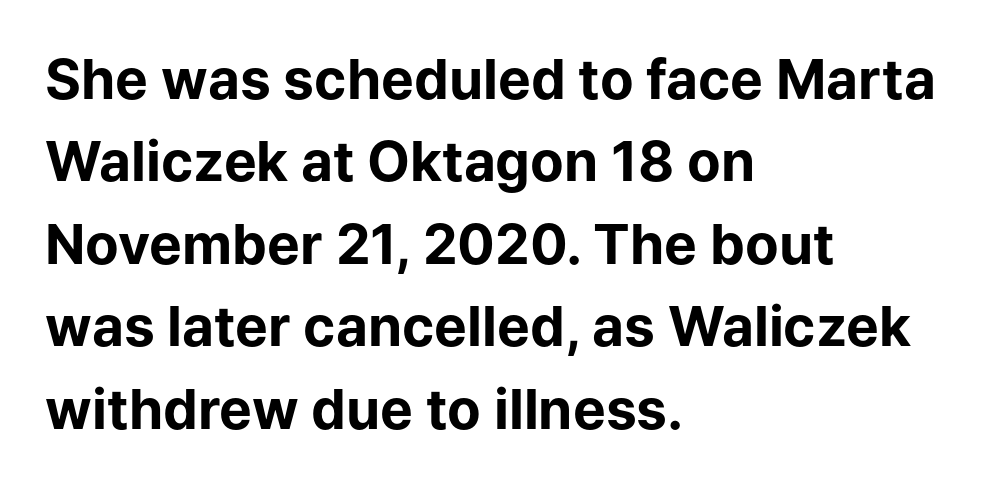
These lines keep a tight, regular rhythm from letter to letter. The face used here is proportionally spaced, like ordinary book or web type. Vertical spacing — default. Letterform terminals end flat and unadorned throughout the passage.
